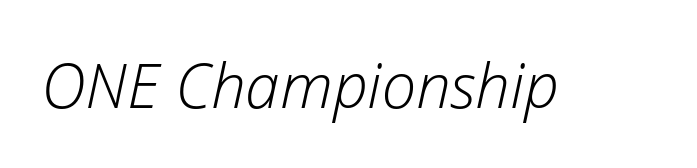
In terms of letterspacing, this is plain default setting. Decoration check: the copy has no underline. You could not count columns in this text — the font is proportionally spaced. The characters are drawn with everyday or finer stroke widths. If you drew a line through each stem, it would be angled.
